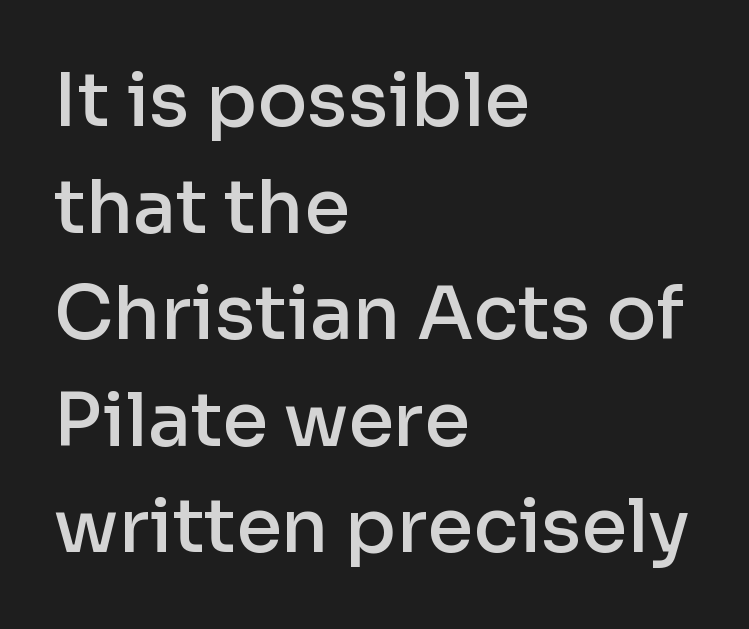
This is moderately heavy type, rendered in semibold. The type family on display is of the sans-serif kind. These lines stack with their left ends in a neat column. Is this a fixed-width face? No — the glyphs have proportional, varying widths. Ordinary non-slanted type is in use. The designer left line spacing at the default.
